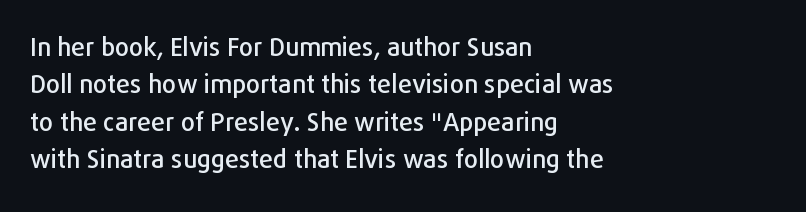
The rendering anchors every line to the left-hand side. The vertical gap from one line to the next is medium. The letterforms sit shoulder to shoulder at normal distance. Lines of text with bare space underneath. This is roman type, the default non-slanted kind.
